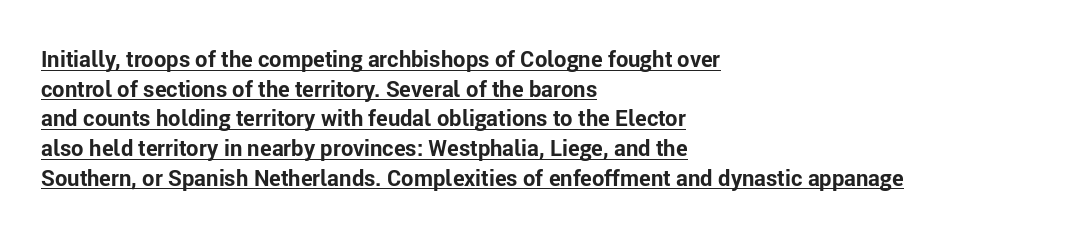
{"italic": "no", "bold": "yes", "underline": "yes", "align": "left", "line_spacing": "normal", "line_spacing_ratio": 1.35, "letter_spacing": "normal", "letter_spacing_em": 0.0, "glyph_px": 22}
